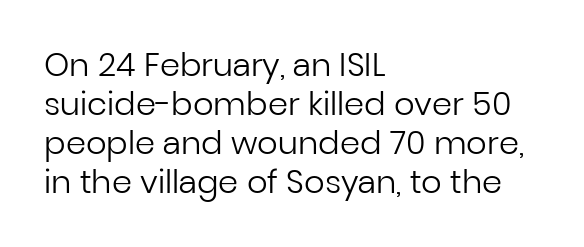
The lettering stays uniformly vertical, giving the passage a roman look. Observe the ordinary spacing: letters are neighbours, not strangers. The foot of each line stays bare and open. The passage is arranged the way most books set body copy — flush left. Stem width sits at or under what a default text font uses. Is this a fixed-width face? No — the glyphs have proportional, varying widths.
